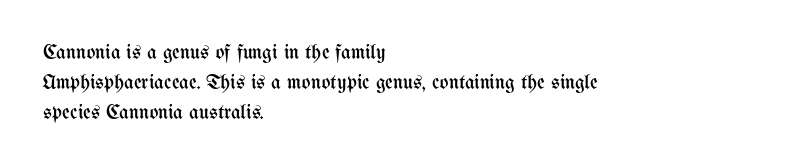
The image shows 21 px text type, upright; set left-aligned, normal line spacing (1.43x), normal letter spacing, not underlined.
